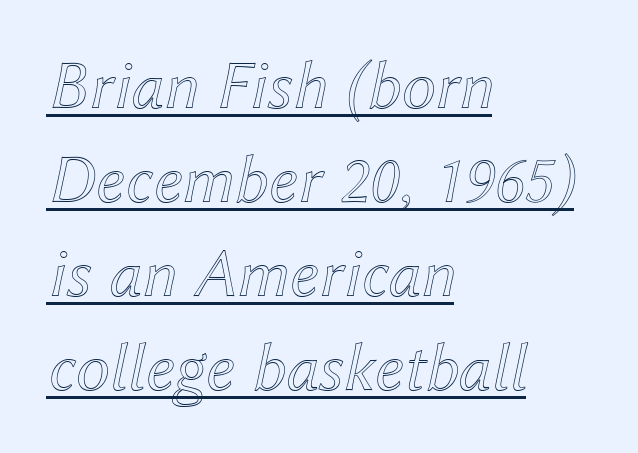
The image shows 69 px text type, italic (leaning right); set left-aligned, normal line spacing (1.36x), normal letter spacing, underlined; a medium x-height.
